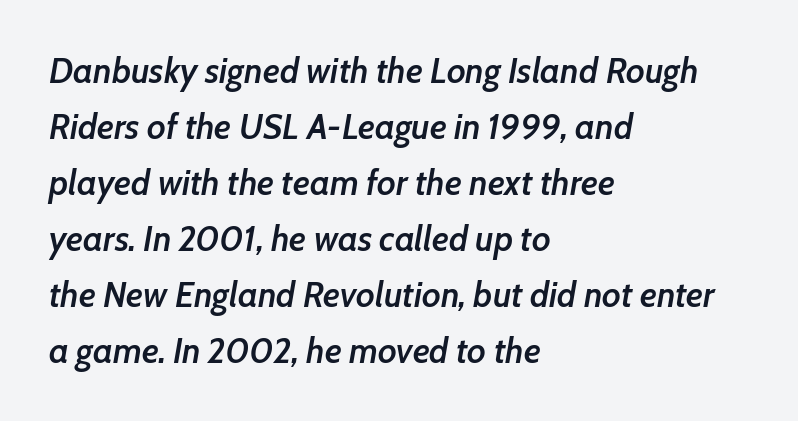
{"italic": "yes", "lean": "right", "slant_degrees": 7, "bold": "semi", "weight": "semibold", "width": "normal", "stroke_contrast": "low", "x_height": "medium", "monospaced": "no", "underline": "no", "align": "left", "line_spacing": "normal", "line_spacing_ratio": 1.6, "letter_spacing": "normal", "letter_spacing_em": 0.0, "glyph_px": 35}
